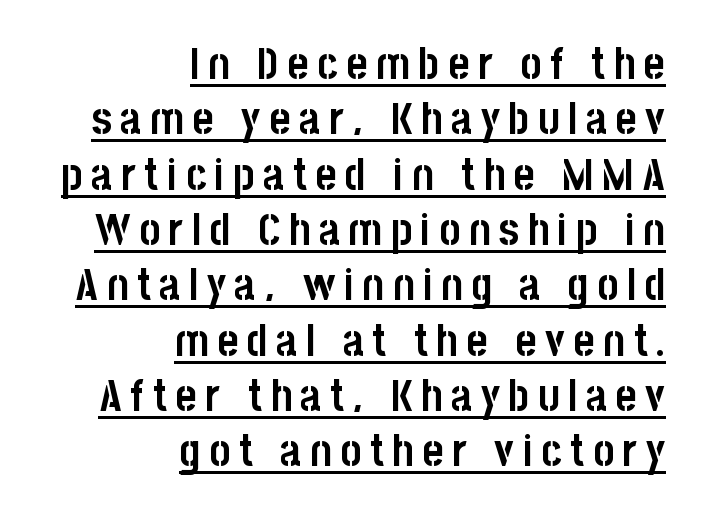
The image shows 45 px semibold, condensed sans-serif type, upright; set right-aligned, line spacing 1.23x, underlined; low stroke contrast and a large x-height.
